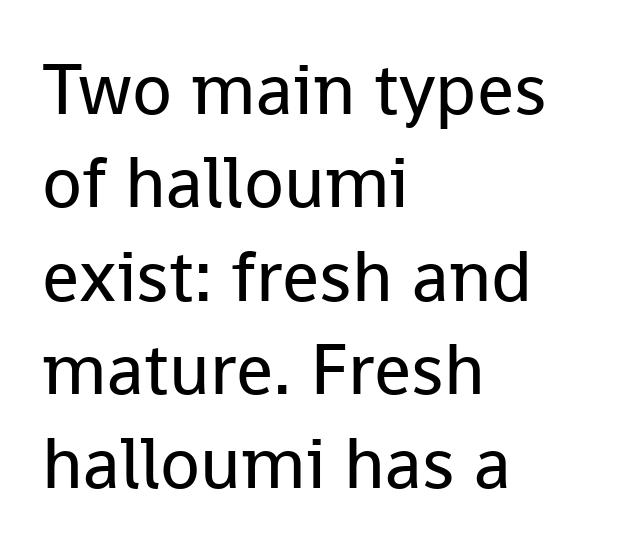
{"serif": "no", "italic": "no", "bold": "no", "weight": "regular", "width": "normal", "stroke_contrast": "low", "x_height": "medium", "monospaced": "no", "underline": "no", "align": "left", "line_spacing": "normal", "line_spacing_ratio": 1.28, "letter_spacing": "normal", "letter_spacing_em": 0.0, "glyph_px": 73}
